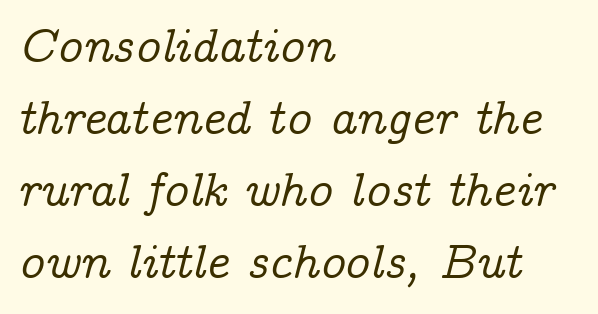
Q: Is the text italic (slanted)? A: Yes, it leans right by about 14 degrees.
Q: Is the typeface a serif or a sans-serif typeface? A: Serif.
Q: Is the text underlined? A: No.
Q: How is the paragraph aligned? A: Left-aligned.
Q: Is the spacing between letters normal or unusually wide? A: Normal.
Q: Is the spacing between lines tight, normal or loose? A: Normal.
Q: Width (condensed, normal, or wide)? A: Normal.
Q: Stroke contrast? A: Low.
Q: x-height? A: Medium.
Q: Monospaced? A: No.
